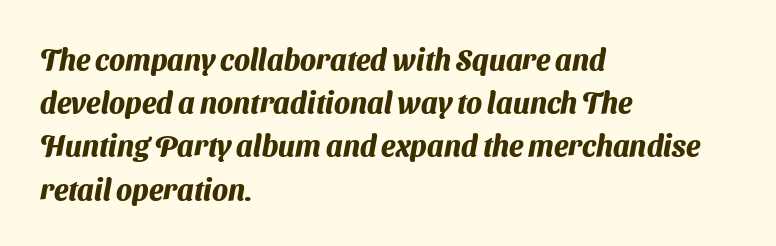
A normal amount of white space separates one row of letters from the next. Think of a printed novel: that variable character pitch is what you see here. A classic flush-left, rag-right setting is used for this passage. Is this a sans? Yes — the strokes have no serifs. Students, note that the glyphs here touch the page at normal intervals. The words here are not underlined.
